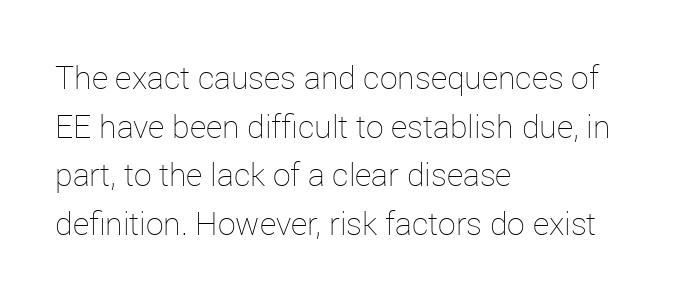
The image shows 32 px thin type, upright; set left-aligned, normal line spacing (1.52x), normal letter spacing, not underlined; low stroke contrast and a medium x-height.
